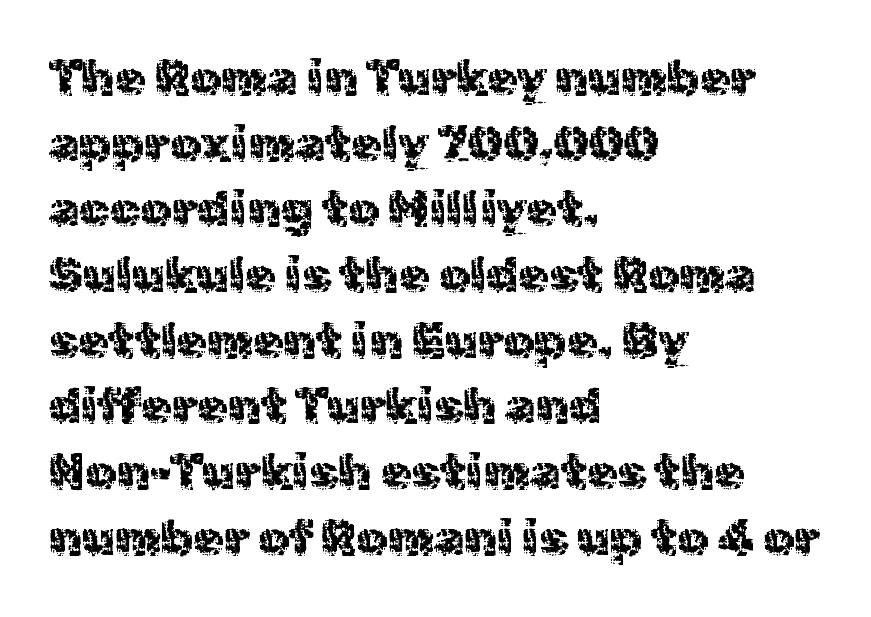
{"serif": "no", "italic": "no", "bold": "no", "weight": "regular", "width": "normal", "x_height": "medium", "monospaced": "no", "underline": "no", "align": "left", "line_spacing": "normal", "line_spacing_ratio": 1.34, "letter_spacing": "normal", "letter_spacing_em": 0.0, "glyph_px": 49}
